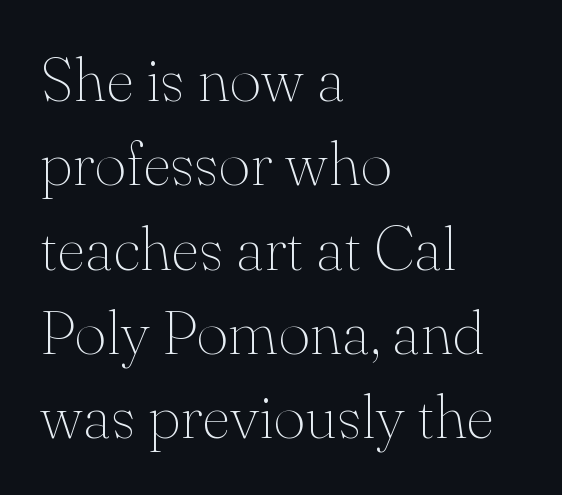
{"serif": "yes", "italic": "no", "bold": "no", "weight": "thin", "width": "normal", "stroke_contrast": "medium", "x_height": "small", "monospaced": "no", "underline": "no", "align": "left", "line_spacing": "normal", "line_spacing_ratio": 1.36, "letter_spacing": "normal", "letter_spacing_em": 0.0, "glyph_px": 62}
